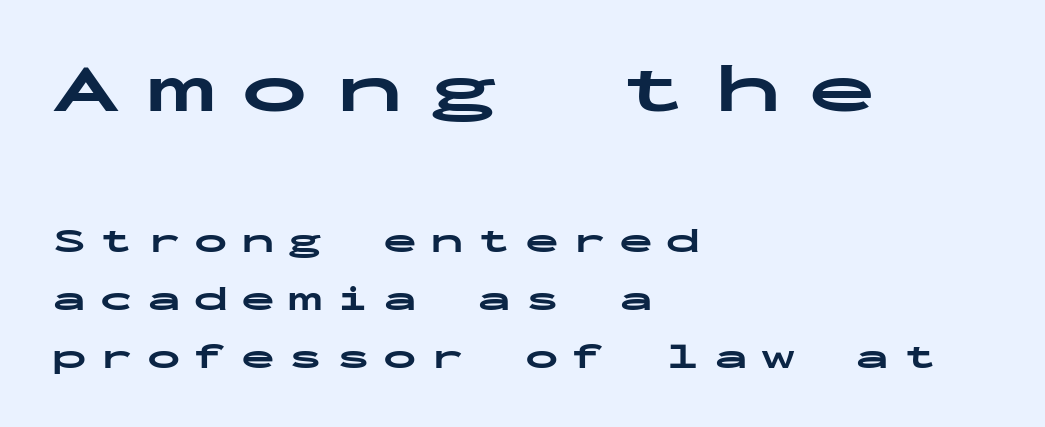
Q: Is the text bold? A: Yes.
Q: Is the text italic (slanted)? A: No, it is upright.
Q: Is the typeface a serif or a sans-serif typeface? A: Sans-serif.
Q: Is the text underlined? A: No.
Q: How is the paragraph aligned? A: Left-aligned.
Q: Is the spacing between letters normal or unusually wide? A: Unusually wide.
Q: Is the spacing between lines tight, normal or loose? A: Normal.
Q: Which block of text is set in a larger size, the first (top) or the second (bottom)? A: The first (top) one.
Q: Width (condensed, normal, or wide)? A: Wide.
Q: Stroke contrast? A: Low.
Q: x-height? A: Medium.
Q: Monospaced? A: Yes.
